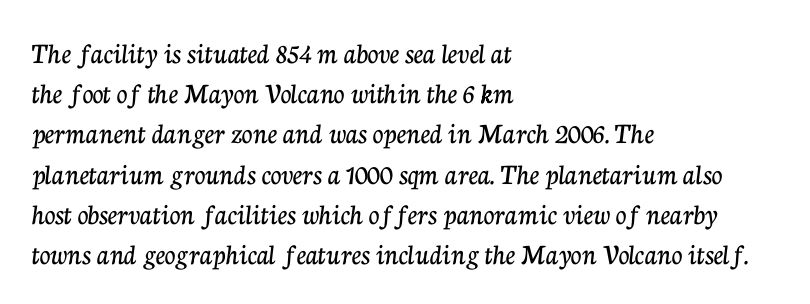
The image shows 30 px serif type; set left-aligned, normal line spacing (1.34x), normal letter spacing, not underlined; low stroke contrast and a medium x-height.
